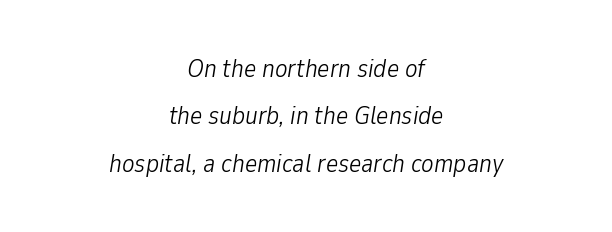
The image shows 26 px text type, italic (leaning right); set centered, line spacing 1.82x, normal letter spacing, not underlined.
